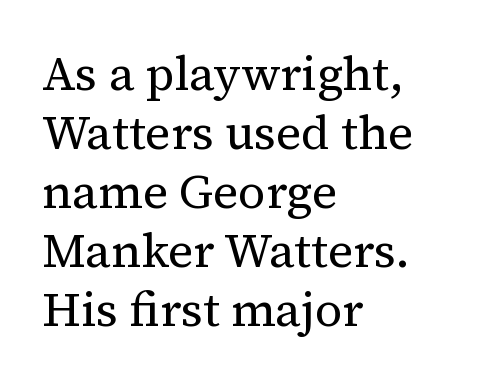
{"serif": "yes", "italic": "no", "bold": "no", "weight": "regular", "width": "normal", "stroke_contrast": "medium", "x_height": "medium", "monospaced": "no", "underline": "no", "align": "left", "line_spacing_ratio": 1.23, "letter_spacing": "normal", "letter_spacing_em": 0.0, "glyph_px": 48}
